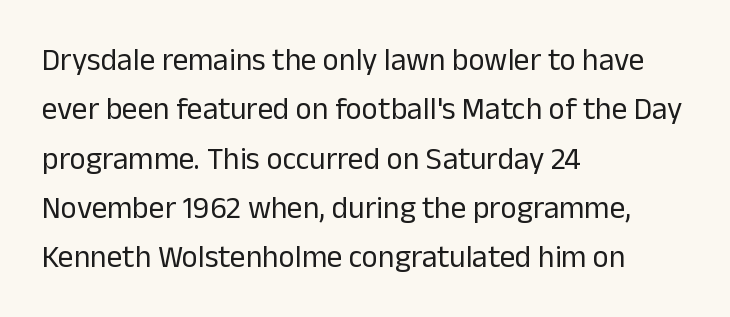
Vertically, the passage feels balanced, rows spaced as you'd expect. The area under the type is left untouched. Weight: in the light-to-regular range. This sample uses a sans-serif face. The passage shown is typed in a proportional face where columns would drift.
